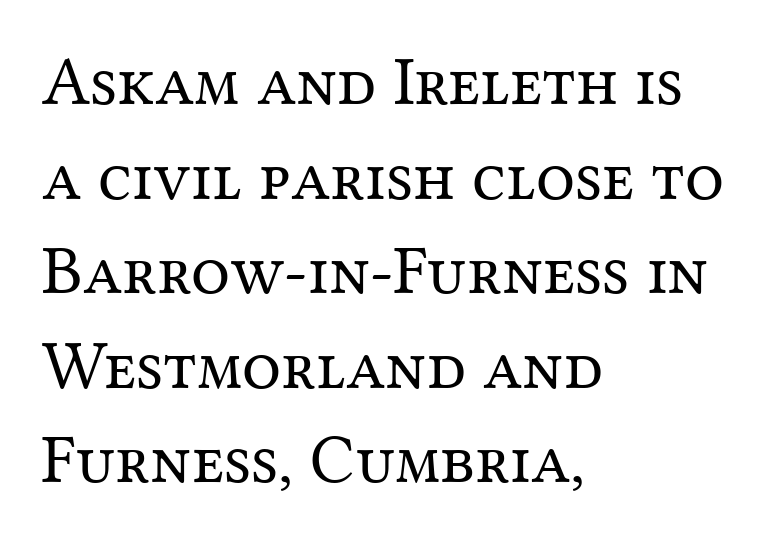
Is the stroke heavy? The answer is a plain regular-or-lighter. Each line starts at the same left margin while the right side varies. Letters rest on an invisible, unmarked baseline. In terms of posture, this sample is upright. Are there feet on the stems? There are — it's a serif. Inter-character spacing is left at the font's built-in metrics.
